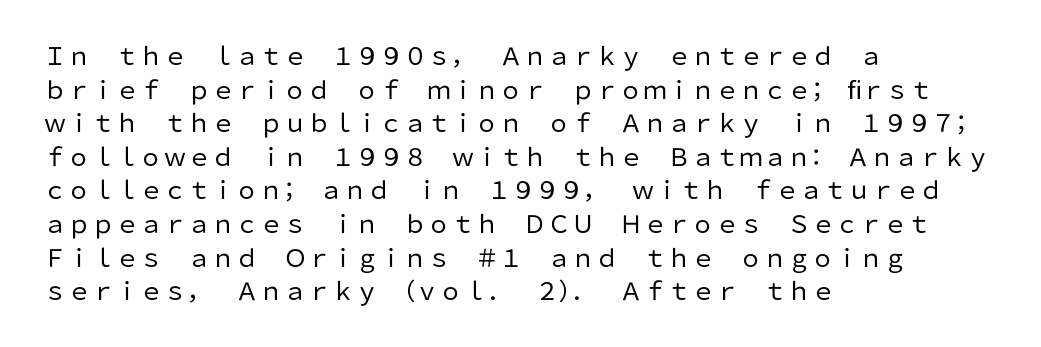
Does the copy run flush right? No — it runs flush left. Does extra space separate the letters? No, they use regular spacing. The letters look calm and open, with moderate or lighter stems. Beneath every word, the page is bare. Normally led — the rows are evenly, conventionally spaced.
